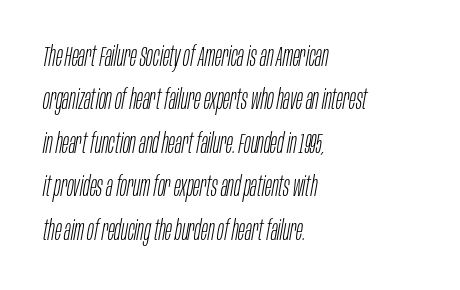
{"italic": "yes", "lean": "right", "slant_degrees": 10, "bold": "no", "weight": "light", "width": "condensed", "stroke_contrast": "low", "x_height": "large", "monospaced": "no", "underline": "no", "align": "left", "line_spacing": "normal", "line_spacing_ratio": 1.55, "letter_spacing": "normal", "letter_spacing_em": 0.0, "glyph_px": 28}
